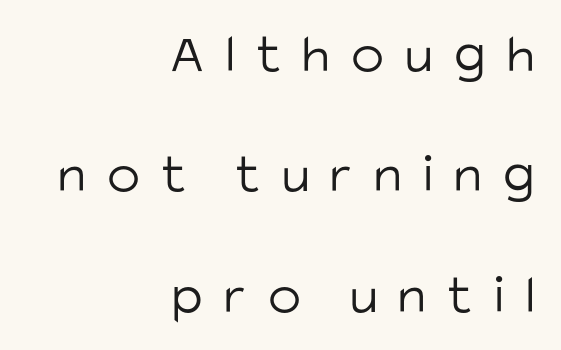
Note the varied advance widths — an 'i' is clearly narrower than an 'm'. The rendering uses a large line-height, opening up the rows. Horizontal alignment here is rightward, an uncommon choice for prose. The typeface chosen for these lines omits serifs. The tracking reads as deliberately expanded to a designer's eye. Glance below the letters and you will spot only blank space.
